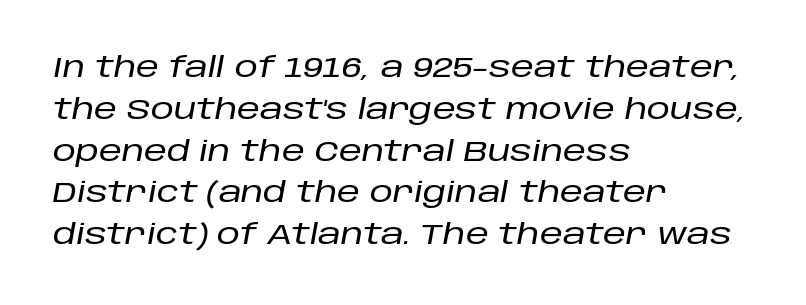
Spacing verdict: proportional, widths tailored to each character. Notice how the passage keeps a crisp vertical edge on the left only. The gap between lines stays unmarked. Is the letter spacing exaggerated? No — it looks like the ordinary default.
